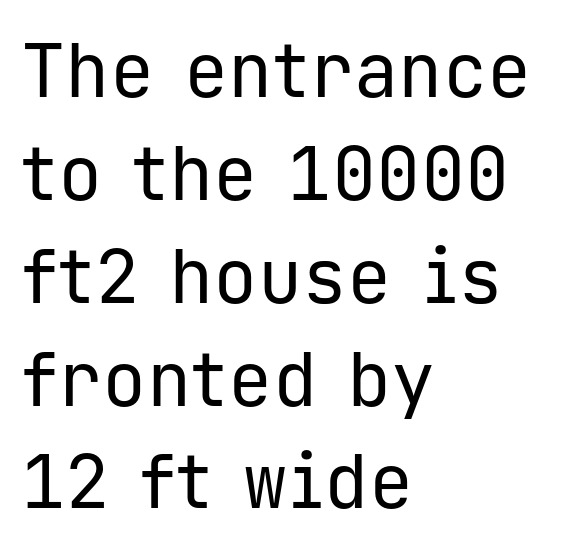
{"serif": "no", "italic": "no", "bold": "no", "weight": "regular", "width": "normal", "stroke_contrast": "low", "x_height": "medium", "monospaced": "yes", "underline": "no", "align": "left", "line_spacing": "normal", "line_spacing_ratio": 1.39, "letter_spacing": "normal", "letter_spacing_em": 0.0, "glyph_px": 74}
